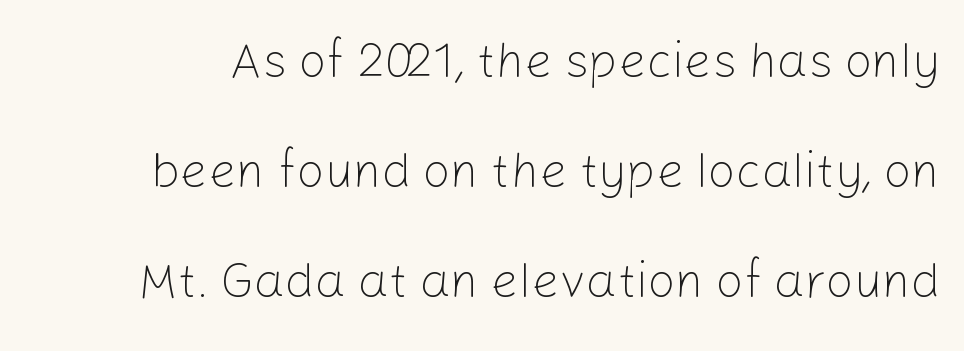
{"serif": "no", "italic": "no", "bold": "no", "weight": "light", "width": "normal", "stroke_contrast": "low", "x_height": "medium", "monospaced": "no", "underline": "no", "line_spacing": "loose", "line_spacing_ratio": 2.25, "letter_spacing": "normal", "letter_spacing_em": 0.0, "glyph_px": 49}
